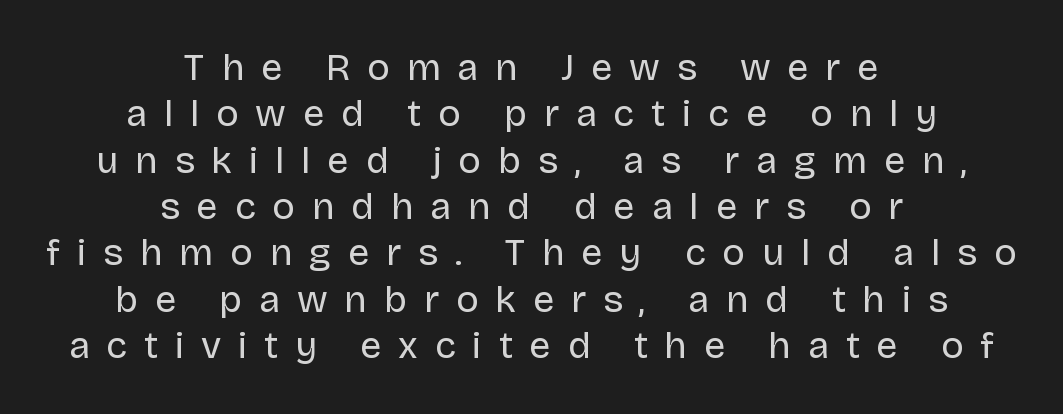
Q: Is the text bold? A: No.
Q: Is the text italic (slanted)? A: No, it is upright.
Q: Is the typeface a serif or a sans-serif typeface? A: Sans-serif.
Q: Is the text underlined? A: No.
Q: How is the paragraph aligned? A: Centered.
Q: Is the spacing between letters normal or unusually wide? A: Unusually wide.
Q: Width (condensed, normal, or wide)? A: Normal.
Q: Stroke contrast? A: Low.
Q: x-height? A: Large.
Q: Monospaced? A: No.
